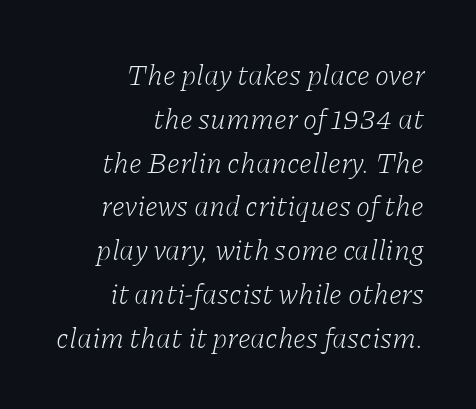
Q: Is the text bold? A: No.
Q: Is the text italic (slanted)? A: Yes, it leans right by about 11 degrees.
Q: Is the typeface a serif or a sans-serif typeface? A: Serif.
Q: Is the text underlined? A: No.
Q: How is the paragraph aligned? A: Right-aligned.
Q: Is the spacing between letters normal or unusually wide? A: Normal.
Q: Is the spacing between lines tight, normal or loose? A: Normal.
Q: Width (condensed, normal, or wide)? A: Normal.
Q: Stroke contrast? A: Low.
Q: x-height? A: Medium.
Q: Monospaced? A: No.
